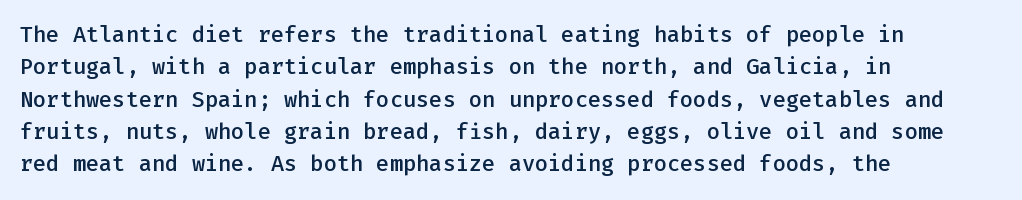
One glance says typical: line gaps are just what's usual. Type without underlining. The passage is arranged the way most books set body copy — flush left. The passage shown has conventional tracking throughout.
